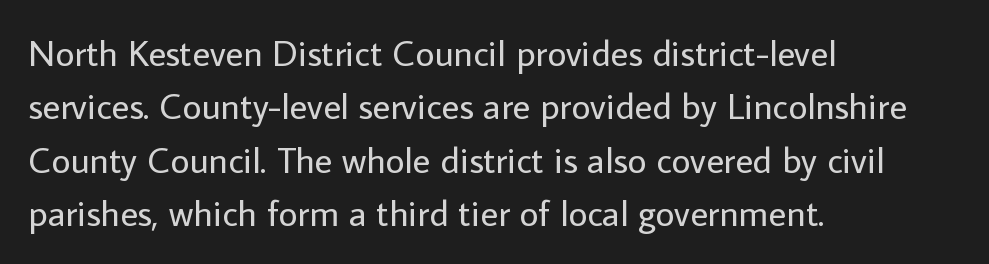
Q: Is the text bold? A: No.
Q: Is the text italic (slanted)? A: No, it is upright.
Q: Is the typeface a serif or a sans-serif typeface? A: Sans-serif.
Q: Is the text underlined? A: No.
Q: How is the paragraph aligned? A: Left-aligned.
Q: Is the spacing between letters normal or unusually wide? A: Normal.
Q: Is the spacing between lines tight, normal or loose? A: Normal.
Q: Width (condensed, normal, or wide)? A: Normal.
Q: Stroke contrast? A: Low.
Q: x-height? A: Medium.
Q: Monospaced? A: No.
